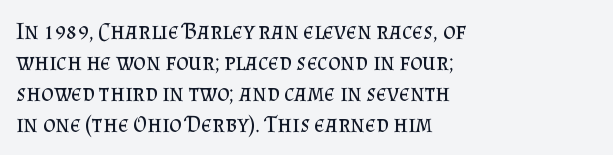
The image shows 24 px text type, upright; set left-aligned, normal line spacing (1.29x), normal letter spacing, not underlined.
